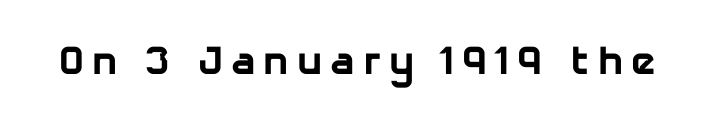
The image shows 41 px bold sans-serif type; set not underlined; low stroke contrast and a medium x-height.
